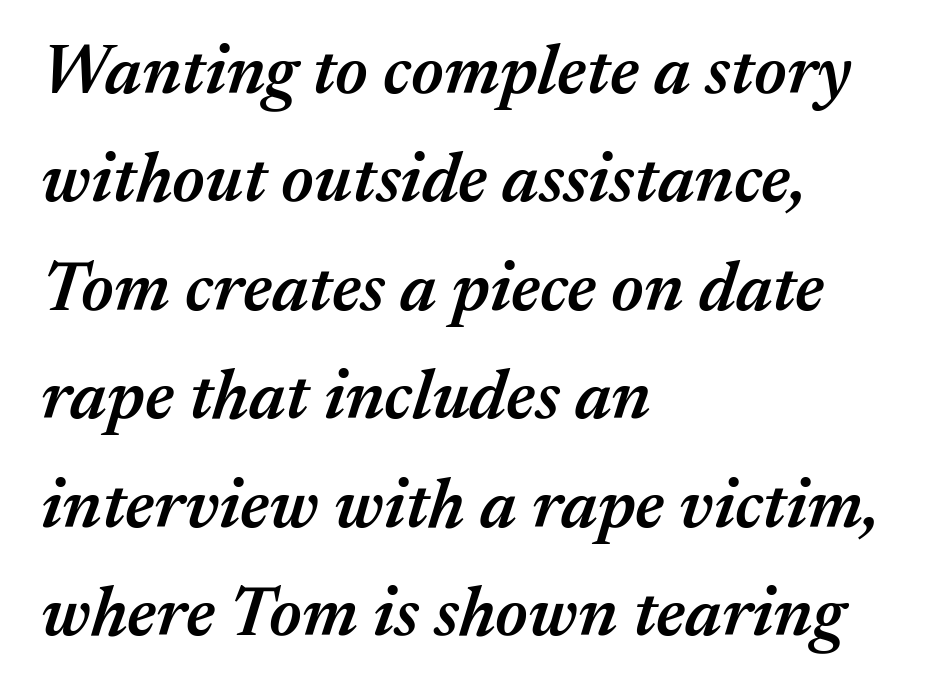
The image shows 70 px semibold type, italic (leaning right); set left-aligned, normal line spacing (1.55x), normal letter spacing, not underlined; medium stroke contrast and a medium x-height.
